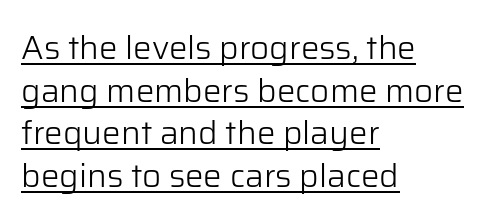
{"serif": "no", "italic": "no", "bold": "no", "weight": "light", "width": "normal", "stroke_contrast": "low", "x_height": "medium", "monospaced": "no", "underline": "yes", "align": "left", "line_spacing": "normal", "line_spacing_ratio": 1.29, "letter_spacing": "normal", "letter_spacing_em": 0.0, "glyph_px": 33}
